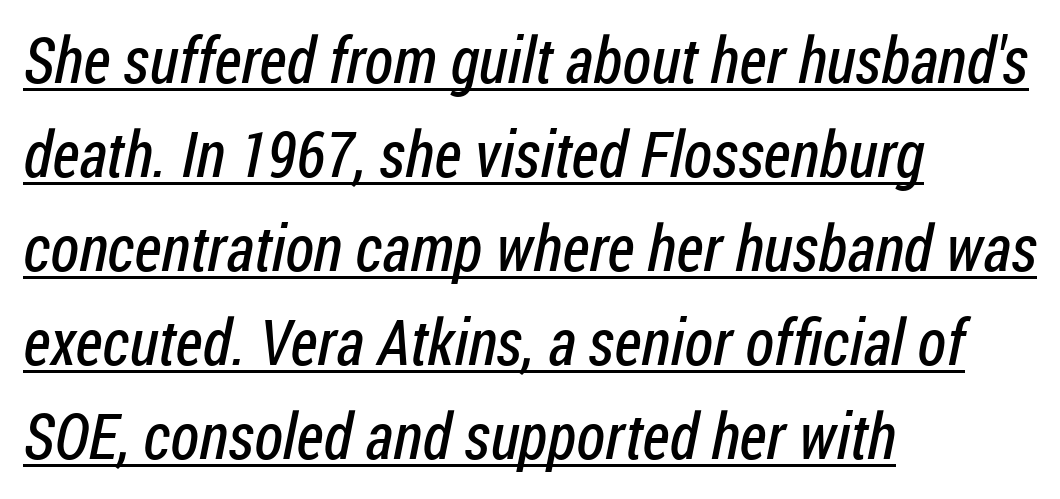
The image shows 64 px regular-weight, condensed sans-serif type; set left-aligned, normal line spacing (1.47x), normal letter spacing, underlined; low stroke contrast and a medium x-height.
